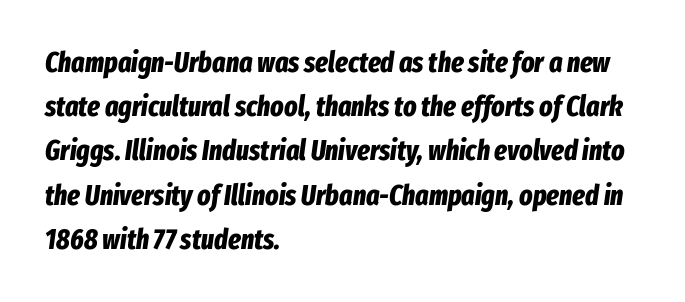
Q: Is the text bold? A: Yes.
Q: Is the text italic (slanted)? A: Yes, it leans right by about 8 degrees.
Q: Is the text underlined? A: No.
Q: How is the paragraph aligned? A: Left-aligned.
Q: Is the spacing between letters normal or unusually wide? A: Normal.
Q: Is the spacing between lines tight, normal or loose? A: Normal.
Q: Width (condensed, normal, or wide)? A: Condensed.
Q: Stroke contrast? A: Low.
Q: x-height? A: Medium.
Q: Monospaced? A: No.
